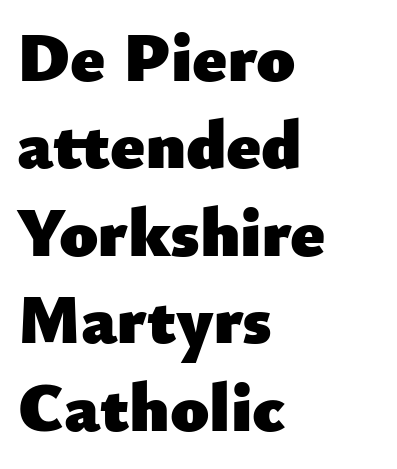
Q: Is the text bold? A: Yes.
Q: Is the text italic (slanted)? A: No, it is upright.
Q: Is the typeface a serif or a sans-serif typeface? A: Sans-serif.
Q: Is the text underlined? A: No.
Q: How is the paragraph aligned? A: Left-aligned.
Q: Is the spacing between letters normal or unusually wide? A: Normal.
Q: Is the spacing between lines tight, normal or loose? A: Normal.
Q: Width (condensed, normal, or wide)? A: Normal.
Q: Stroke contrast? A: Low.
Q: x-height? A: Small.
Q: Monospaced? A: No.
